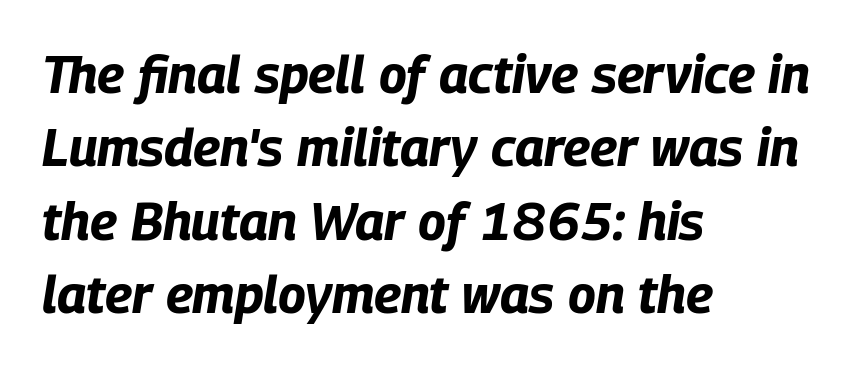
{"italic": "yes", "lean": "right", "slant_degrees": 9, "bold": "yes", "weight": "bold", "width": "condensed", "stroke_contrast": "low", "x_height": "large", "monospaced": "no", "underline": "no", "align": "left", "line_spacing": "normal", "line_spacing_ratio": 1.41, "letter_spacing": "normal", "letter_spacing_em": 0.0, "glyph_px": 52}
